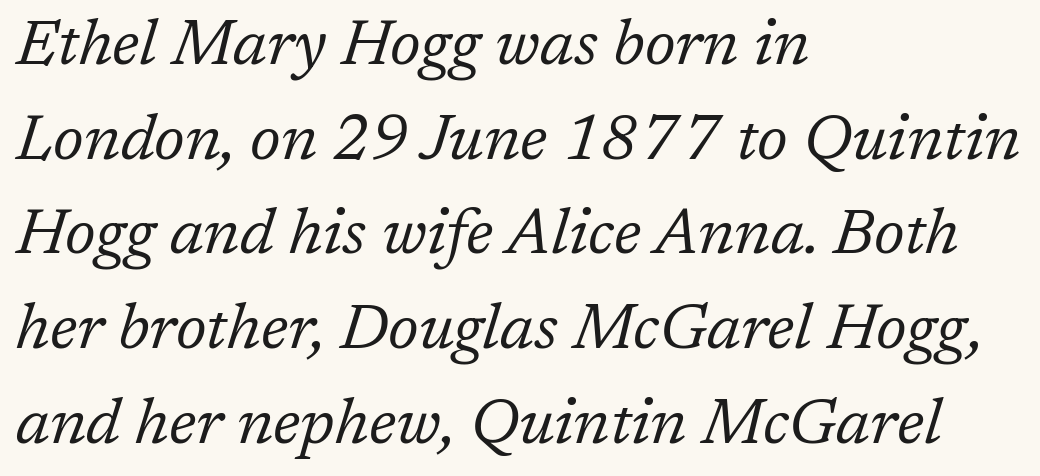
{"serif": "yes", "italic": "yes", "lean": "right", "slant_degrees": 17, "bold": "no", "weight": "regular", "width": "normal", "stroke_contrast": "low", "x_height": "medium", "monospaced": "no", "underline": "no", "align": "left", "line_spacing": "normal", "line_spacing_ratio": 1.48, "letter_spacing": "normal", "letter_spacing_em": 0.0, "glyph_px": 64}
